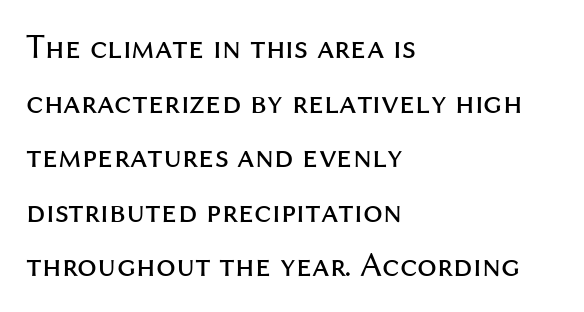
The image shows 35 px regular-weight sans-serif type, upright; set left-aligned, normal line spacing (1.56x), normal letter spacing, not underlined; medium stroke contrast and a medium x-height.
